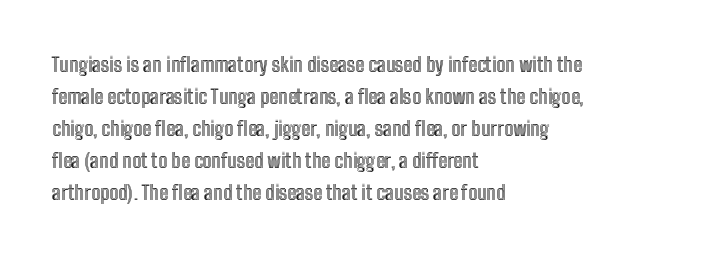
Q: Is the text italic (slanted)? A: No, it is upright.
Q: Is the text underlined? A: No.
Q: How is the paragraph aligned? A: Left-aligned.
Q: Is the spacing between letters normal or unusually wide? A: Normal.
Q: Is the spacing between lines tight, normal or loose? A: Normal.
